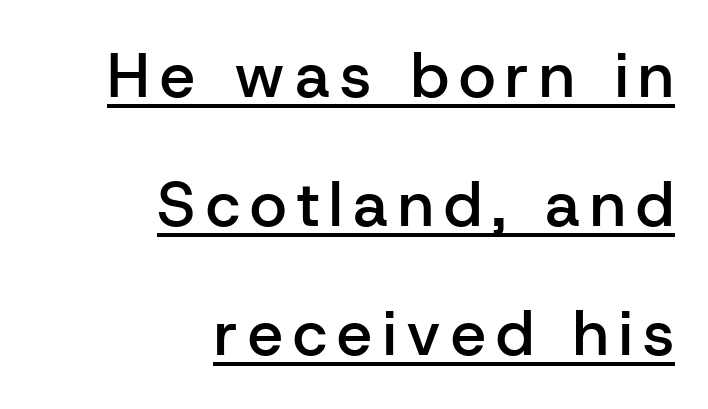
Does a line run under the words? Yes, clearly. You can tell it's not italic because the verticals are truly vertical. Widely set lines give the paragraph a tall, airy silhouette. Each letter's strokes conclude bluntly, with no projecting serifs. Is the block centered? No — it sits flush against the right margin. Each glyph is drawn with semibold strokes, heavier than normal yet not fully bold.
